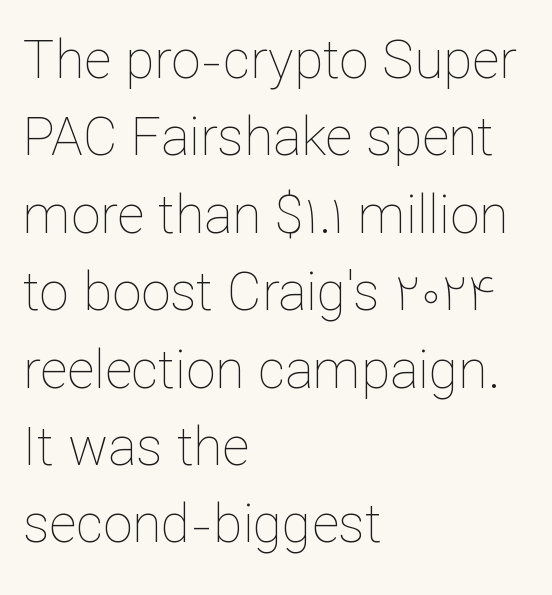
Q: Is the text bold? A: No.
Q: Is the text italic (slanted)? A: No, it is upright.
Q: Is the text underlined? A: No.
Q: How is the paragraph aligned? A: Left-aligned.
Q: Is the spacing between letters normal or unusually wide? A: Normal.
Q: Is the spacing between lines tight, normal or loose? A: Normal.
Q: Width (condensed, normal, or wide)? A: Normal.
Q: Stroke contrast? A: Low.
Q: x-height? A: Medium.
Q: Monospaced? A: No.
